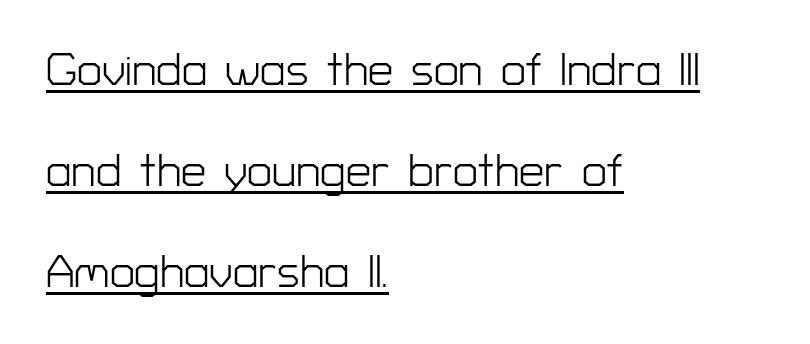
Q: Is the text bold? A: No.
Q: Is the text italic (slanted)? A: No, it is upright.
Q: Is the typeface a serif or a sans-serif typeface? A: Sans-serif.
Q: Is the text underlined? A: Yes.
Q: How is the paragraph aligned? A: Left-aligned.
Q: Is the spacing between letters normal or unusually wide? A: Normal.
Q: Is the spacing between lines tight, normal or loose? A: Loose.
Q: Width (condensed, normal, or wide)? A: Normal.
Q: Stroke contrast? A: Low.
Q: x-height? A: Medium.
Q: Monospaced? A: No.
